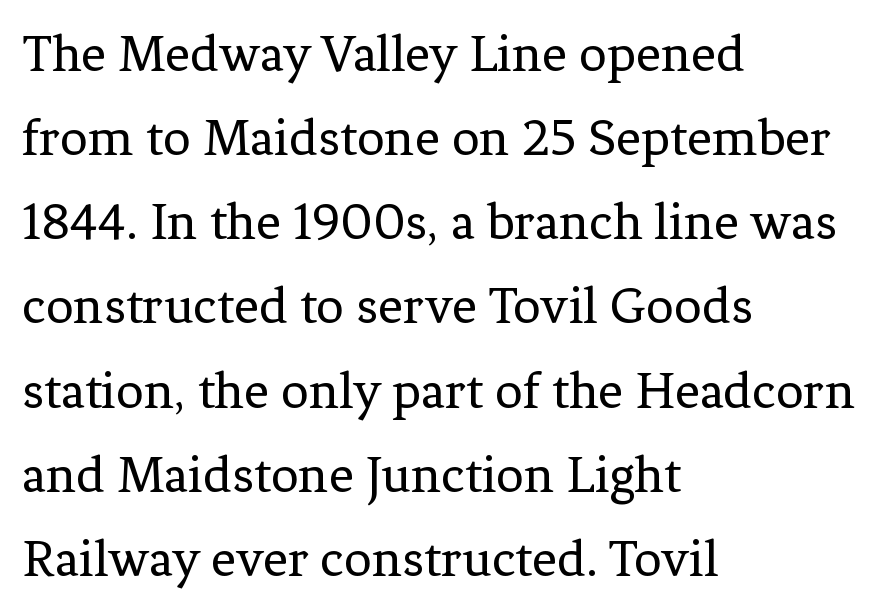
Each new line begins a customary step beneath the previous one. The ragged edge is on the right, which tells us the setting is flush left. Look at the tracking — it's just the regular setting, nothing added. Here the designer chose a conventional face with non-uniform glyph widths. Little horizontal feet cap the strokes, marking this as serif type. The characters are drawn with everyday or finer stroke widths.
